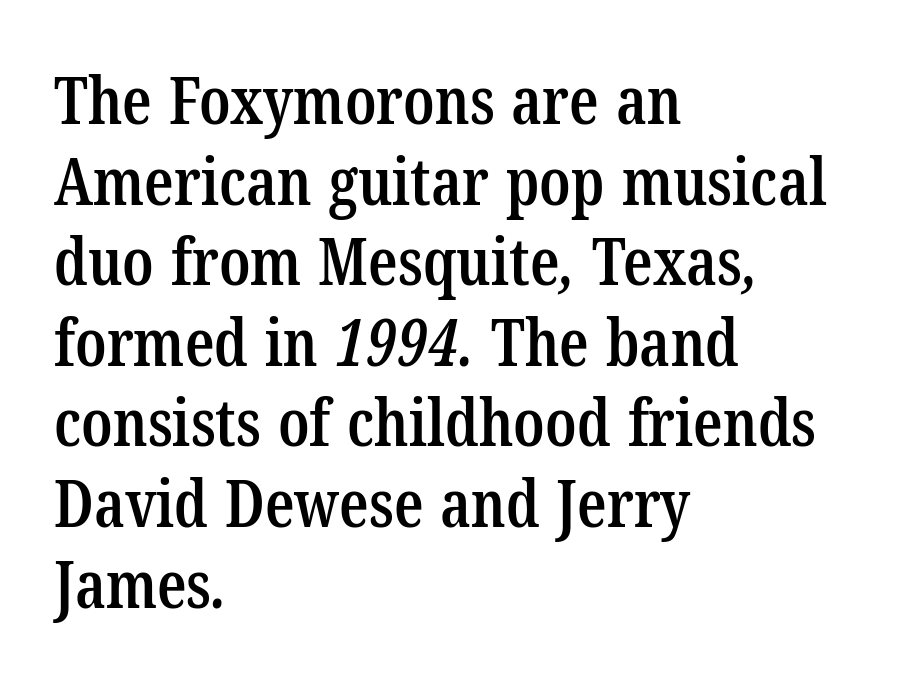
The image shows 65 px semibold, condensed serif type; set left-aligned, line spacing 1.24x, normal letter spacing, not underlined; low stroke contrast and a medium x-height.
